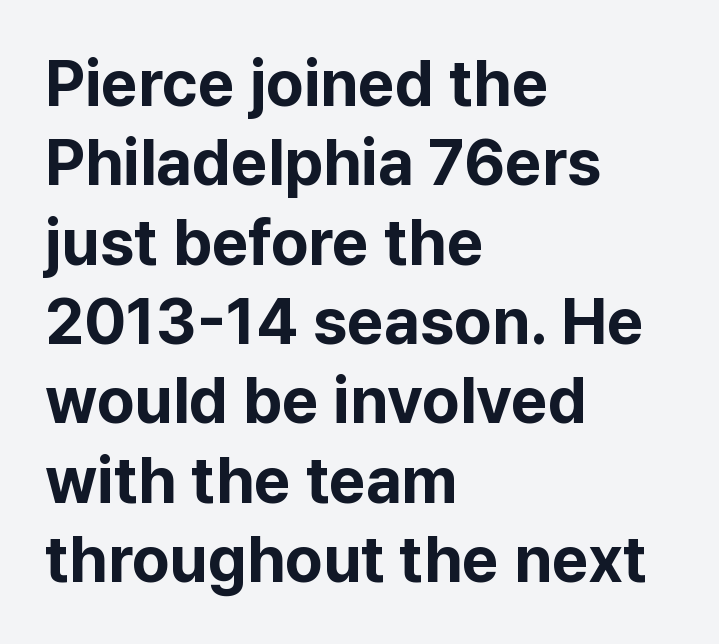
{"serif": "no", "italic": "no", "bold": "yes", "weight": "bold", "width": "normal", "stroke_contrast": "low", "x_height": "medium", "monospaced": "no", "underline": "no", "align": "left", "line_spacing_ratio": 1.24, "letter_spacing": "normal", "letter_spacing_em": 0.0, "glyph_px": 64}
